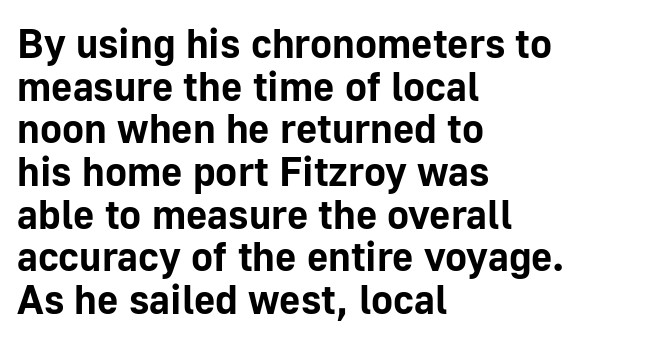
Q: Is the text bold? A: Yes.
Q: Is the text italic (slanted)? A: No, it is upright.
Q: Is the typeface a serif or a sans-serif typeface? A: Sans-serif.
Q: Is the text underlined? A: No.
Q: How is the paragraph aligned? A: Left-aligned.
Q: Is the spacing between letters normal or unusually wide? A: Normal.
Q: Is the spacing between lines tight, normal or loose? A: Tight.
Q: Width (condensed, normal, or wide)? A: Normal.
Q: Stroke contrast? A: Low.
Q: x-height? A: Medium.
Q: Monospaced? A: No.
